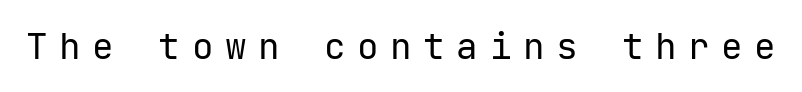
Upright lettering throughout. Stems here are at most as thick as an everyday book face. Letters rest on an invisible, unmarked baseline. This sample uses expanded letter spacing, leaving extra air between glyphs. A sans-serif font was chosen for this passage.
